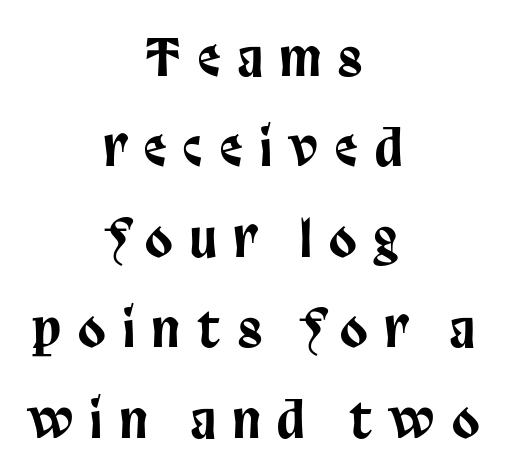
{"serif": "no", "italic": "no", "width": "condensed", "stroke_contrast": "low", "x_height": "large", "monospaced": "no", "underline": "no", "align": "center", "line_spacing_ratio": 1.81, "letter_spacing": "wide", "letter_spacing_em": 0.35, "glyph_px": 50}
